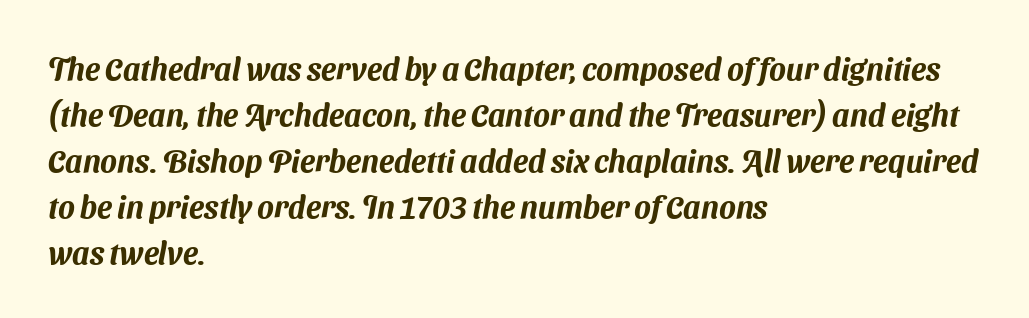
The image shows 31 px sans-serif type; set left-aligned, normal line spacing (1.48x), normal letter spacing, not underlined; medium stroke contrast and a medium x-height.
